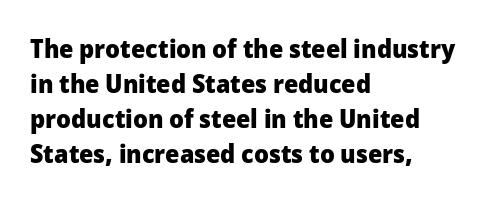
{"italic": "no", "bold": "yes", "underline": "no", "align": "left", "line_spacing": "normal", "line_spacing_ratio": 1.34, "letter_spacing": "normal", "letter_spacing_em": 0.0, "glyph_px": 26}
